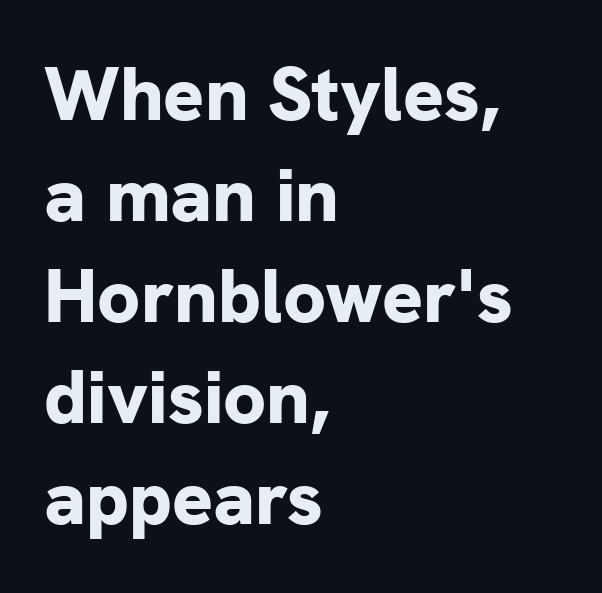
Q: Is the text bold? A: Yes.
Q: Is the text italic (slanted)? A: No, it is upright.
Q: Is the typeface a serif or a sans-serif typeface? A: Sans-serif.
Q: Is the text underlined? A: No.
Q: How is the paragraph aligned? A: Left-aligned.
Q: Is the spacing between letters normal or unusually wide? A: Normal.
Q: Is the spacing between lines tight, normal or loose? A: Normal.
Q: Width (condensed, normal, or wide)? A: Normal.
Q: Stroke contrast? A: Low.
Q: x-height? A: Medium.
Q: Monospaced? A: No.
